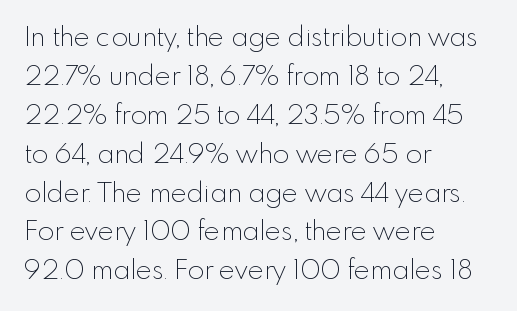
The image shows 27 px text type, upright; set left-aligned, normal line spacing (1.44x), normal letter spacing, not underlined.
